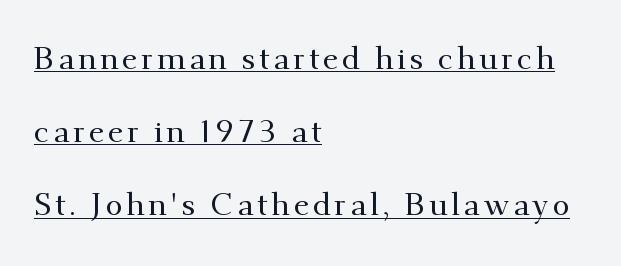
{"serif": "yes", "italic": "no", "width": "normal", "stroke_contrast": "medium", "x_height": "small", "monospaced": "no", "underline": "yes", "align": "left", "line_spacing": "loose", "line_spacing_ratio": 2.36, "glyph_px": 31}
